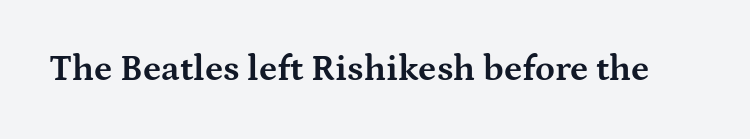
Spacing between characters is what you'd get straight out of the box. Underlining? Definitely not there. The text was rendered using a seriffed face with decorative stroke endings. Is this a fixed-width face? No — the glyphs have proportional, varying widths.
